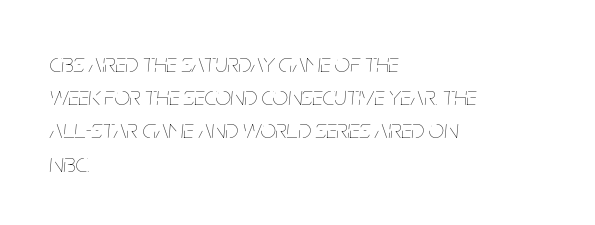
Q: Is the text bold? A: No.
Q: Is the text italic (slanted)? A: Yes, it leans right by about 5 degrees.
Q: Is the text underlined? A: No.
Q: How is the paragraph aligned? A: Left-aligned.
Q: Is the spacing between letters normal or unusually wide? A: Normal.
